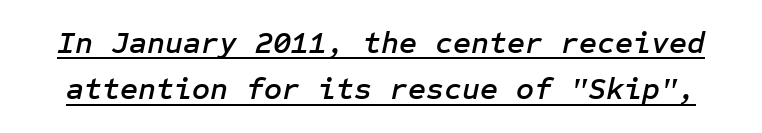
Q: Is the text italic (slanted)? A: Yes, it leans right by about 12 degrees.
Q: Is the text underlined? A: Yes.
Q: Is the spacing between letters normal or unusually wide? A: Normal.
Q: Is the spacing between lines tight, normal or loose? A: Normal.
Q: Width (condensed, normal, or wide)? A: Normal.
Q: Stroke contrast? A: Low.
Q: x-height? A: Medium.
